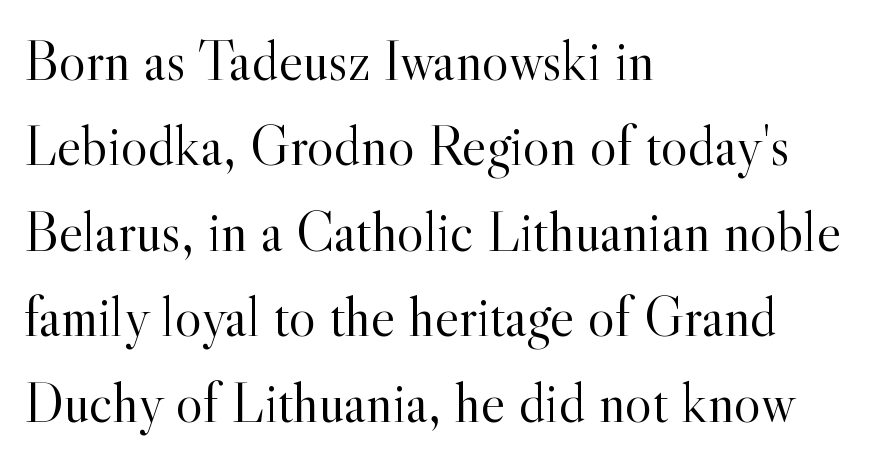
{"serif": "yes", "italic": "no", "bold": "no", "weight": "light", "width": "normal", "x_height": "small", "monospaced": "no", "underline": "no", "align": "left", "line_spacing": "normal", "line_spacing_ratio": 1.5, "letter_spacing": "normal", "letter_spacing_em": 0.0, "glyph_px": 57}
